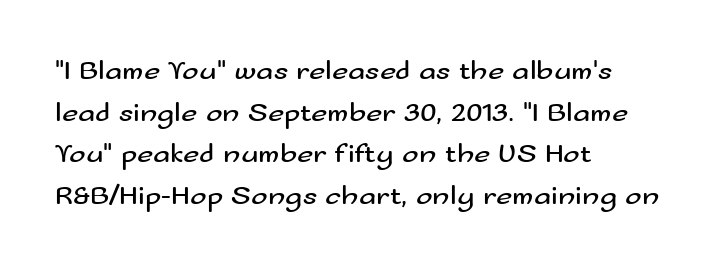
{"serif": "no", "italic": "no", "bold": "no", "weight": "regular", "width": "wide", "stroke_contrast": "medium", "x_height": "small", "monospaced": "no", "underline": "no", "align": "left", "line_spacing": "normal", "line_spacing_ratio": 1.49, "letter_spacing": "normal", "letter_spacing_em": 0.0, "glyph_px": 28}
